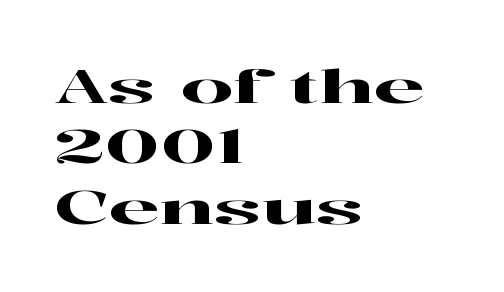
The image shows 46 px wide serif type, upright; set left-aligned, normal line spacing (1.31x), normal letter spacing, not underlined; high stroke contrast and a medium x-height.
